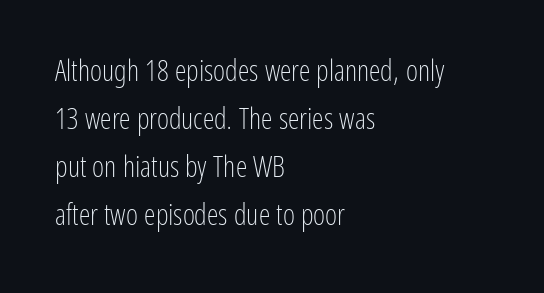
Q: Is the text bold? A: No.
Q: Is the text italic (slanted)? A: No, it is upright.
Q: Is the typeface a serif or a sans-serif typeface? A: Sans-serif.
Q: Is the text underlined? A: No.
Q: How is the paragraph aligned? A: Left-aligned.
Q: Is the spacing between letters normal or unusually wide? A: Normal.
Q: Is the spacing between lines tight, normal or loose? A: Normal.
Q: Width (condensed, normal, or wide)? A: Condensed.
Q: Stroke contrast? A: Low.
Q: x-height? A: Medium.
Q: Monospaced? A: No.
